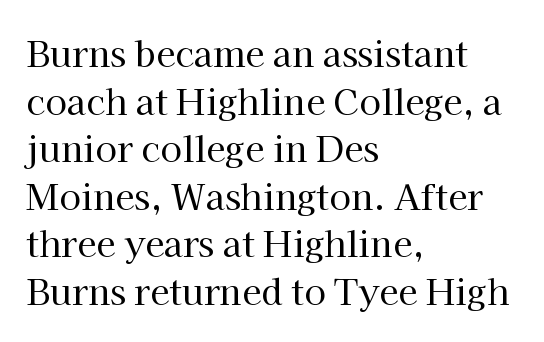
Q: Is the text bold? A: No.
Q: Is the text italic (slanted)? A: No, it is upright.
Q: Is the typeface a serif or a sans-serif typeface? A: Serif.
Q: Is the text underlined? A: No.
Q: How is the paragraph aligned? A: Left-aligned.
Q: Is the spacing between letters normal or unusually wide? A: Normal.
Q: Is the spacing between lines tight, normal or loose? A: Normal.
Q: Width (condensed, normal, or wide)? A: Normal.
Q: Stroke contrast? A: High.
Q: x-height? A: Medium.
Q: Monospaced? A: No.
